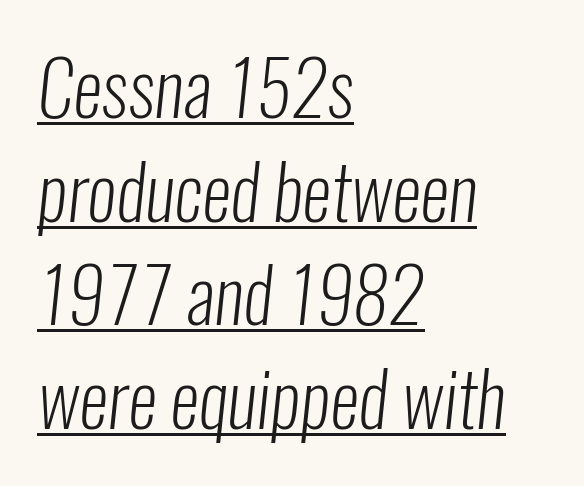
The image shows 74 px light, condensed sans-serif type; set left-aligned, normal line spacing (1.4x), normal letter spacing, underlined; low stroke contrast and a medium x-height.
